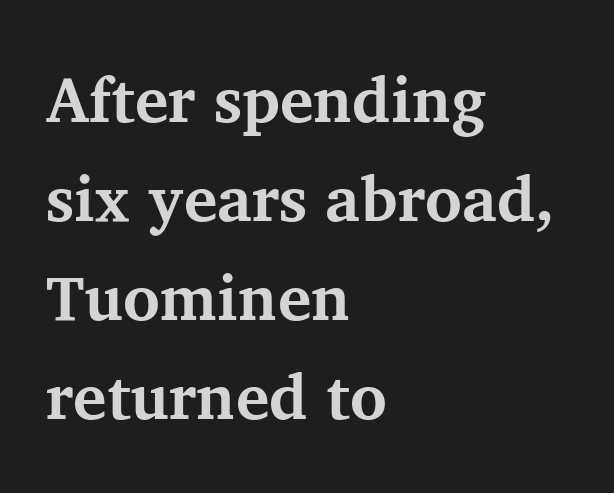
The image shows 63 px bold serif type, upright; set left-aligned, normal line spacing (1.57x), normal letter spacing, not underlined; medium stroke contrast and a medium x-height.
